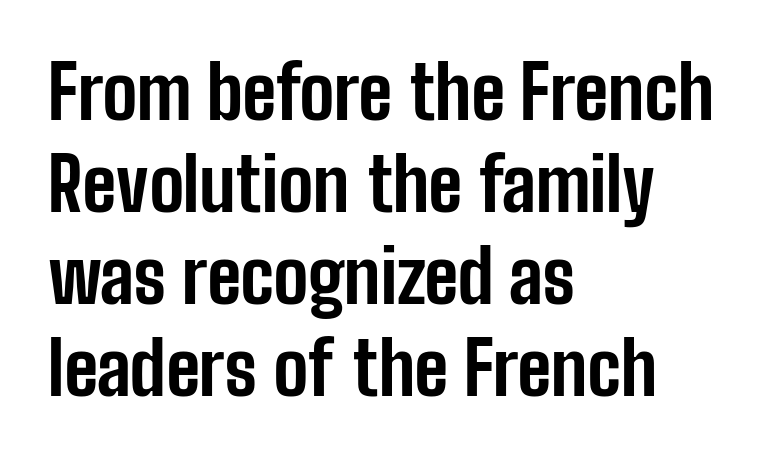
The image shows 73 px bold, condensed sans-serif type, upright; set left-aligned, normal line spacing (1.26x), normal letter spacing, not underlined; low stroke contrast and a medium x-height.
